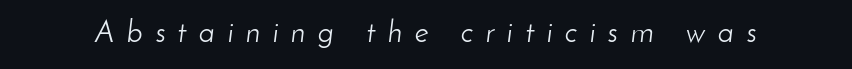
{"italic": "yes", "lean": "right", "slant_degrees": 8, "bold": "no", "weight": "light", "width": "normal", "stroke_contrast": "low", "x_height": "small", "monospaced": "no", "underline": "no", "letter_spacing": "wide", "letter_spacing_em": 0.42, "glyph_px": 30}
